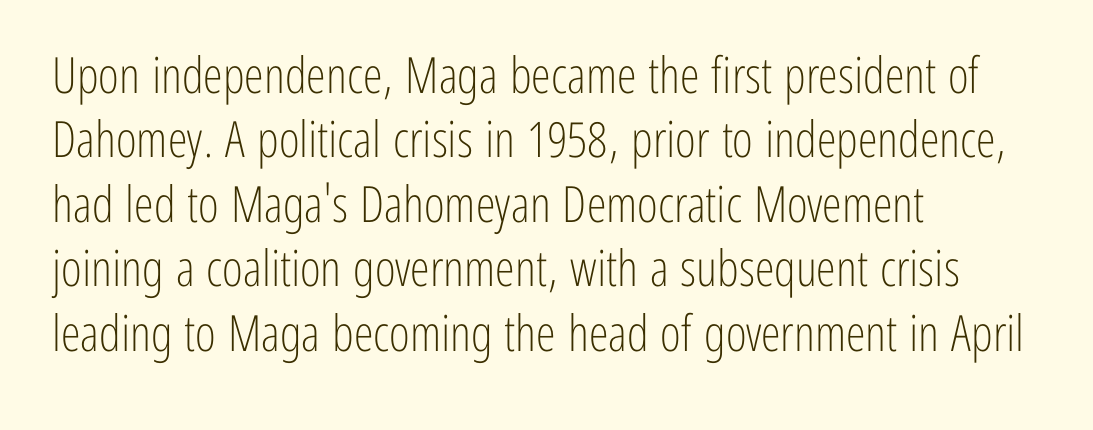
This is the regular roman posture of the typeface. Is the block centered? No — it sits flush against the left margin. Nothing sits at the stroke ends, so this counts as sans-serif. Character widths vary here, with narrow letters taking less room than wide ones.
